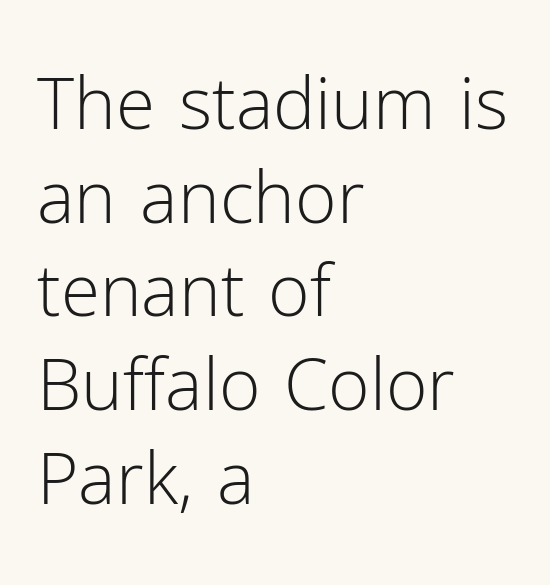
Q: Is the text bold? A: No.
Q: Is the text italic (slanted)? A: No, it is upright.
Q: Is the typeface a serif or a sans-serif typeface? A: Sans-serif.
Q: Is the text underlined? A: No.
Q: How is the paragraph aligned? A: Left-aligned.
Q: Is the spacing between letters normal or unusually wide? A: Normal.
Q: Is the spacing between lines tight, normal or loose? A: Normal.
Q: Width (condensed, normal, or wide)? A: Normal.
Q: Stroke contrast? A: Low.
Q: x-height? A: Medium.
Q: Monospaced? A: No.
